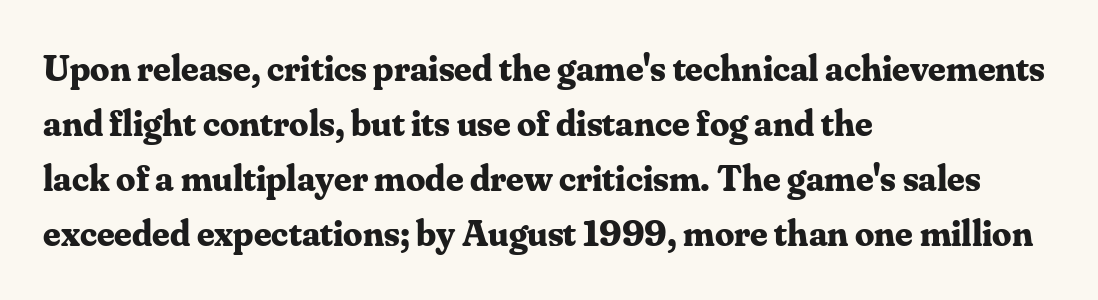
Check where the strokes stop: tiny serifs finish them off. Rendered with straight, roman letterforms. The line-height multiplier appears to be the usual default. Default kerning and tracking; the words read as compact shapes. Here the designer chose a conventional face with non-uniform glyph widths.
